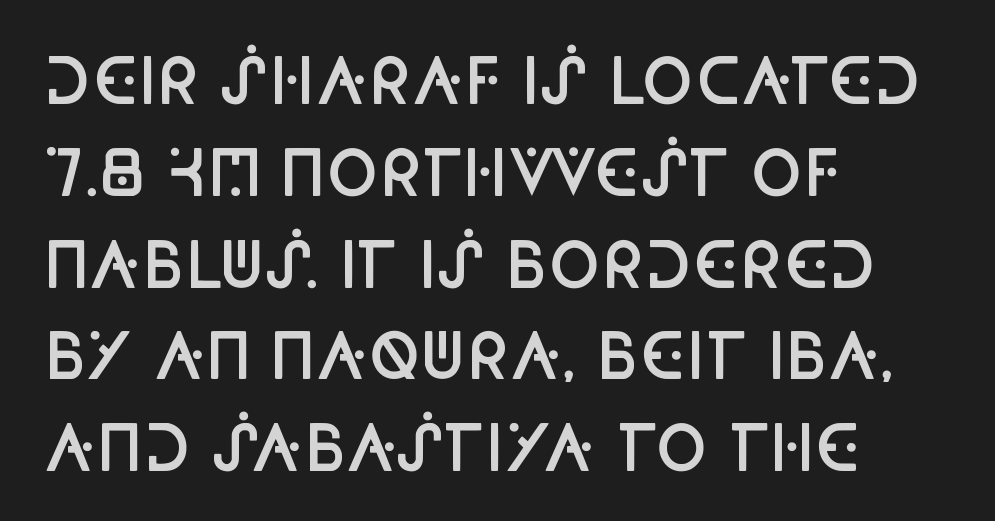
The image shows 62 px semibold, condensed sans-serif type, upright; set left-aligned, normal line spacing (1.48x), normal letter spacing, not underlined; low stroke contrast and a large x-height.
